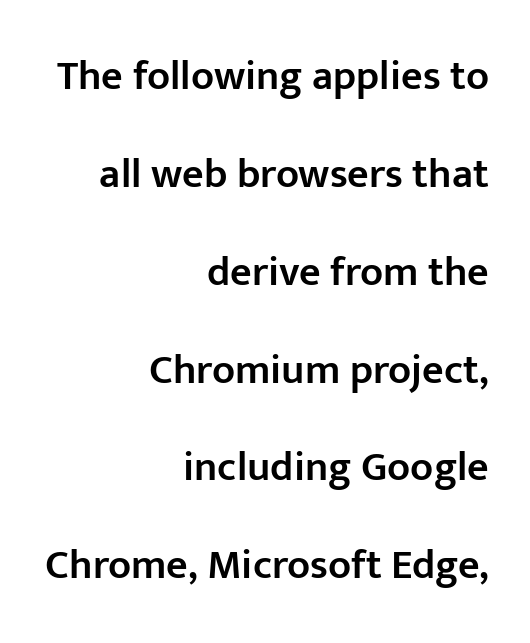
Every character sits straight up, as roman type does. Notice the wide empty band between every row — that's loose leading. You could not count columns in this text — the font is proportionally spaced. Is this a sans? Yes — the strokes have no serifs.
